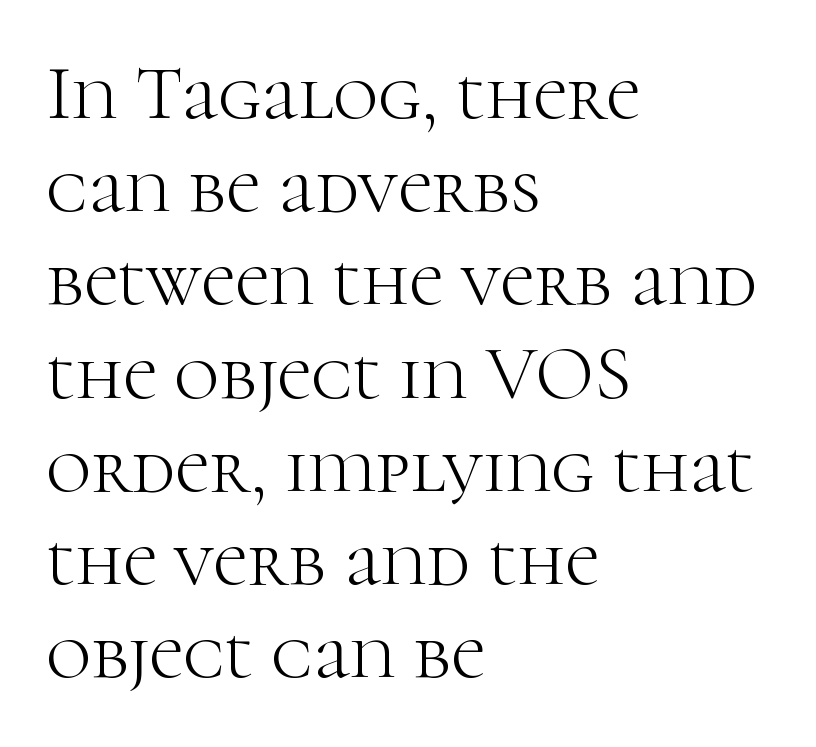
A roman cut, with each character standing at attention. Font category for this specimen: serif. No chunkiness to these letters — they're not bold. Has an underline been added? It has not. These lines are rendered in a variable-pitch font.
